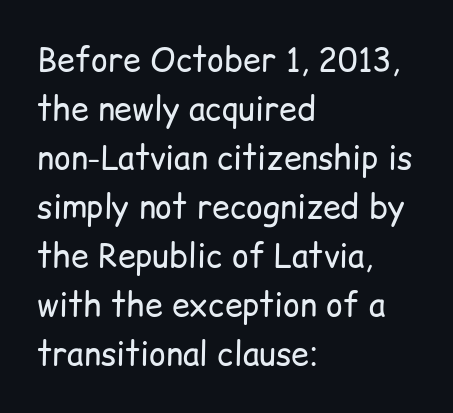
Q: Is the text bold? A: No.
Q: Is the text italic (slanted)? A: No, it is upright.
Q: Is the typeface a serif or a sans-serif typeface? A: Sans-serif.
Q: Is the text underlined? A: No.
Q: How is the paragraph aligned? A: Left-aligned.
Q: Is the spacing between letters normal or unusually wide? A: Normal.
Q: Is the spacing between lines tight, normal or loose? A: Normal.
Q: Width (condensed, normal, or wide)? A: Normal.
Q: Stroke contrast? A: Low.
Q: x-height? A: Medium.
Q: Monospaced? A: No.
